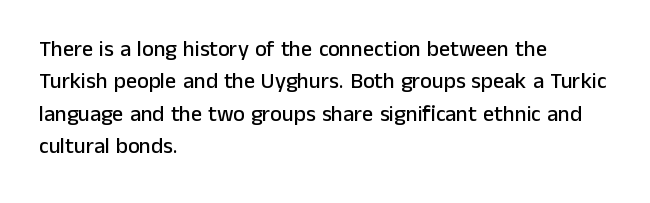
Bare-footed words on every line. The space between consecutive lines is moderate. Caption: standard tracking, unaltered. The lettering holds an erect, upright posture throughout. The text block is weighted toward the left margin, trailing off unevenly rightward.
